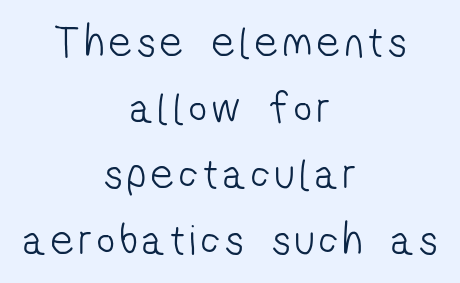
Q: Is the text bold? A: No.
Q: Is the typeface a serif or a sans-serif typeface? A: Sans-serif.
Q: Is the text underlined? A: No.
Q: How is the paragraph aligned? A: Centered.
Q: Is the spacing between lines tight, normal or loose? A: Normal.
Q: Width (condensed, normal, or wide)? A: Condensed.
Q: Stroke contrast? A: Low.
Q: x-height? A: Medium.
Q: Monospaced? A: No.
